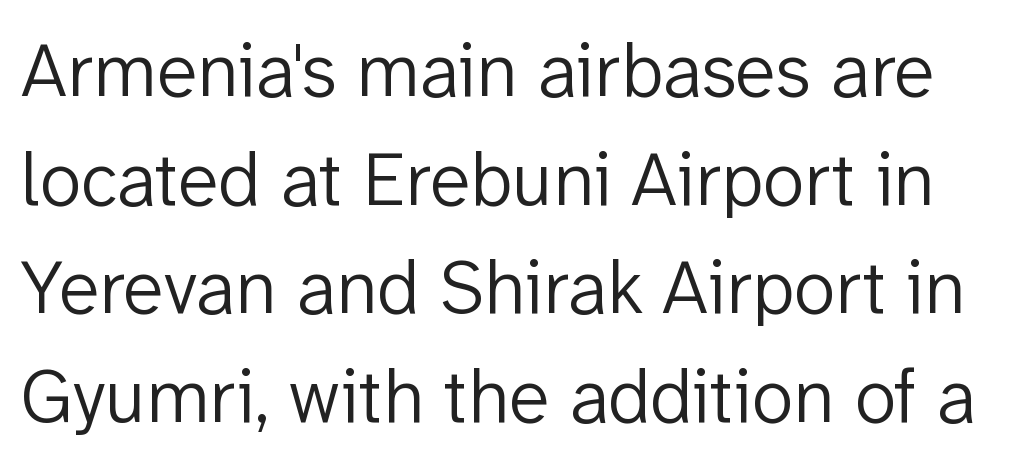
The image shows 76 px light sans-serif type, upright; set normal line spacing (1.43x), normal letter spacing, not underlined; low stroke contrast and a medium x-height.
